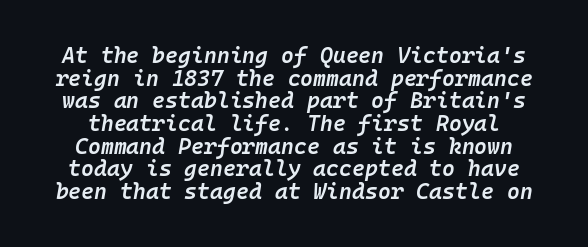
Q: Is the text bold? A: Semi-bold.
Q: Is the text italic (slanted)? A: Yes, it leans right by about 10 degrees.
Q: Is the text underlined? A: No.
Q: Is the spacing between letters normal or unusually wide? A: Normal.
Q: Is the spacing between lines tight, normal or loose? A: Tight.
